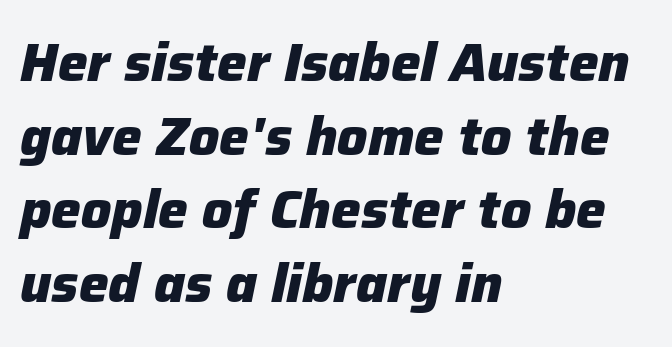
{"italic": "yes", "lean": "right", "slant_degrees": 12, "bold": "yes", "weight": "heavy", "width": "normal", "stroke_contrast": "low", "x_height": "medium", "monospaced": "no", "underline": "no", "align": "left", "line_spacing": "normal", "line_spacing_ratio": 1.39, "letter_spacing": "normal", "letter_spacing_em": 0.0, "glyph_px": 53}
